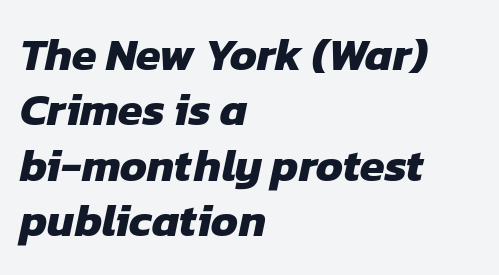
Q: Is the text bold? A: Yes.
Q: Is the typeface a serif or a sans-serif typeface? A: Sans-serif.
Q: Is the text underlined? A: No.
Q: How is the paragraph aligned? A: Left-aligned.
Q: Is the spacing between letters normal or unusually wide? A: Normal.
Q: Width (condensed, normal, or wide)? A: Normal.
Q: Stroke contrast? A: Low.
Q: x-height? A: Medium.
Q: Monospaced? A: No.
